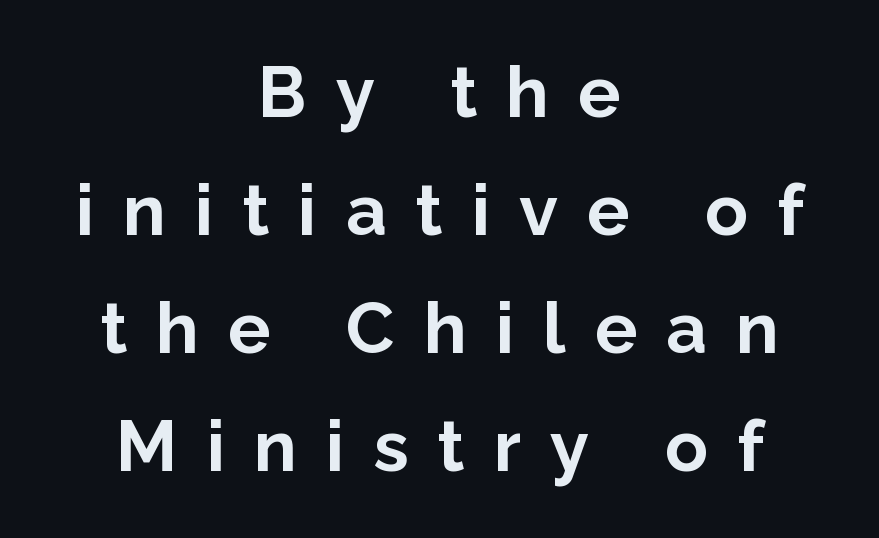
{"serif": "no", "italic": "no", "bold": "yes", "weight": "bold", "width": "normal", "stroke_contrast": "low", "x_height": "medium", "monospaced": "no", "underline": "no", "align": "center", "line_spacing": "normal", "line_spacing_ratio": 1.66, "letter_spacing": "wide", "letter_spacing_em": 0.41, "glyph_px": 71}
